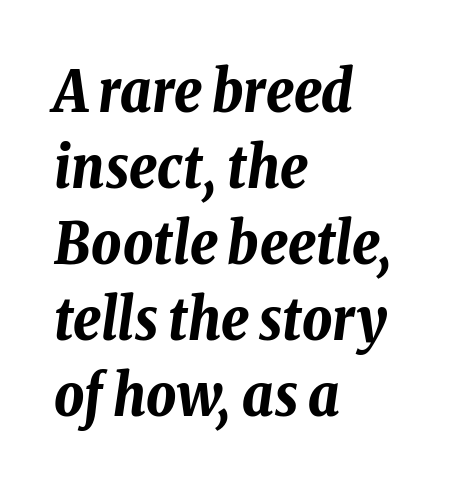
{"italic": "yes", "lean": "right", "slant_degrees": 8, "bold": "yes", "weight": "bold", "width": "condensed", "stroke_contrast": "low", "x_height": "medium", "monospaced": "no", "underline": "no", "align": "left", "line_spacing": "normal", "line_spacing_ratio": 1.31, "letter_spacing": "normal", "letter_spacing_em": 0.0, "glyph_px": 58}
